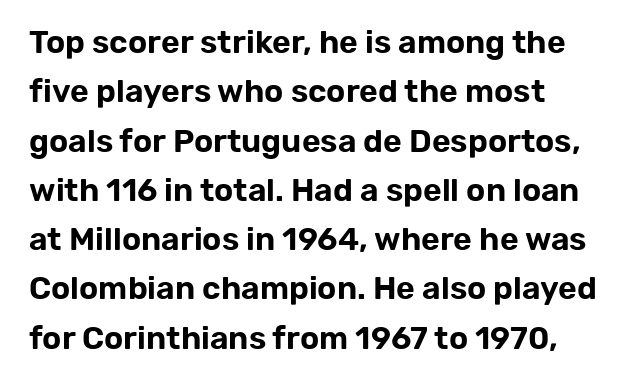
Q: Is the text italic (slanted)? A: No, it is upright.
Q: Is the typeface a serif or a sans-serif typeface? A: Sans-serif.
Q: Is the text underlined? A: No.
Q: Is the spacing between letters normal or unusually wide? A: Normal.
Q: Is the spacing between lines tight, normal or loose? A: Normal.
Q: Width (condensed, normal, or wide)? A: Normal.
Q: Stroke contrast? A: Low.
Q: x-height? A: Medium.
Q: Monospaced? A: No.
